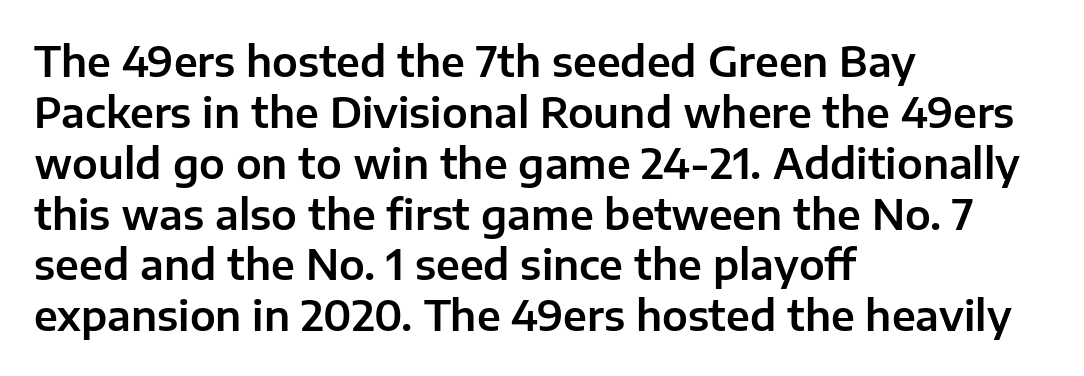
{"serif": "no", "italic": "no", "width": "normal", "stroke_contrast": "low", "x_height": "medium", "monospaced": "no", "underline": "no", "align": "left", "line_spacing_ratio": 1.24, "letter_spacing": "normal", "letter_spacing_em": 0.0, "glyph_px": 41}
